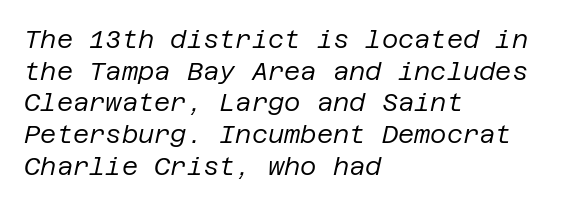
Does extra space separate the letters? No, they use regular spacing. Does the lettering tilt? It does — this is italic. Is the type heavy? It reads as light-to-regular instead. The space directly below the letters is spotless.
